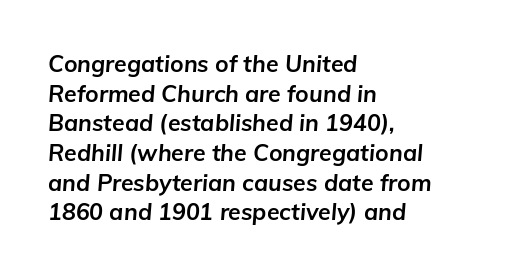
Q: Is the text bold? A: Yes.
Q: Is the text italic (slanted)? A: Yes, it leans right by about 5 degrees.
Q: Is the text underlined? A: No.
Q: How is the paragraph aligned? A: Left-aligned.
Q: Is the spacing between letters normal or unusually wide? A: Normal.
Q: Is the spacing between lines tight, normal or loose? A: Normal.
